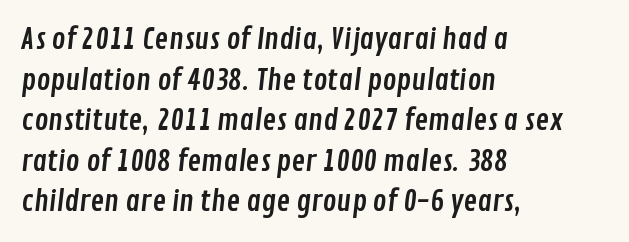
How are the letters spaced? Ordinarily, with no added tracking. What's the leading like? Ordinary, nothing unusual. A typesetter would call this proportional, since set widths differ per character. Anything drawn beneath the words? Only blank space. Font category for this specimen: sans-serif.
